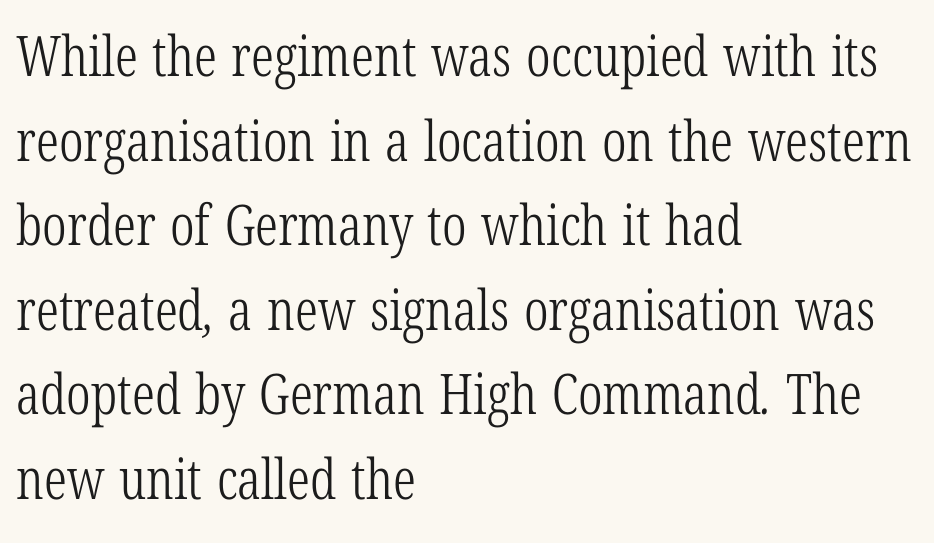
Q: Is the text bold? A: No.
Q: Is the typeface a serif or a sans-serif typeface? A: Serif.
Q: Is the text underlined? A: No.
Q: How is the paragraph aligned? A: Left-aligned.
Q: Is the spacing between letters normal or unusually wide? A: Normal.
Q: Is the spacing between lines tight, normal or loose? A: Normal.
Q: Width (condensed, normal, or wide)? A: Condensed.
Q: Stroke contrast? A: Low.
Q: x-height? A: Medium.
Q: Monospaced? A: No.
